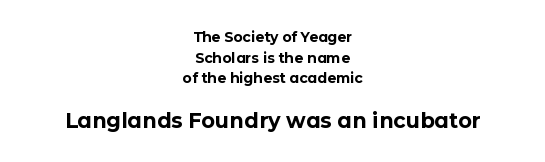
The image shows 21 px bold type, upright; set centered, normal line spacing (1.47x), normal letter spacing, not underlined; the second (bottom) block is 1.5x larger.
